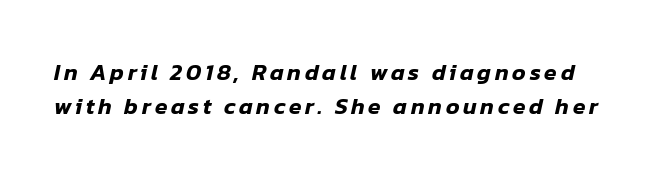
Q: Is the text italic (slanted)? A: Yes, it leans right by about 12 degrees.
Q: Is the text underlined? A: No.
Q: Is the spacing between lines tight, normal or loose? A: Normal.
